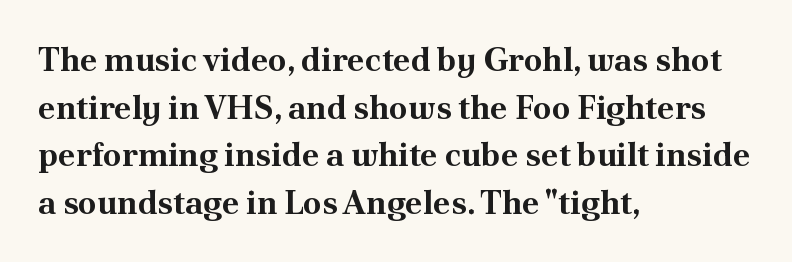
A roman cut, with each character standing at attention. Rows of type keep a routine distance in the vertical direction. The face used here is rendered with its standard letterfit. Casual observation: everything's shoved over to the left.
